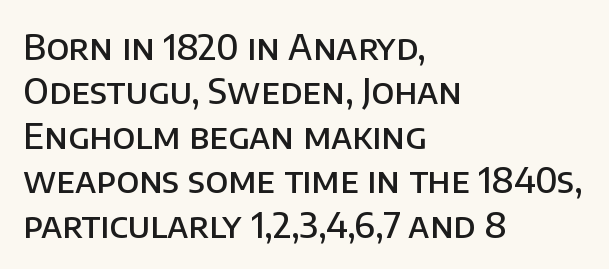
Q: Is the text bold? A: Semi-bold.
Q: Is the text italic (slanted)? A: No, it is upright.
Q: Is the typeface a serif or a sans-serif typeface? A: Sans-serif.
Q: Is the text underlined? A: No.
Q: How is the paragraph aligned? A: Left-aligned.
Q: Is the spacing between letters normal or unusually wide? A: Normal.
Q: Is the spacing between lines tight, normal or loose? A: Normal.
Q: Width (condensed, normal, or wide)? A: Normal.
Q: Stroke contrast? A: Low.
Q: x-height? A: Large.
Q: Monospaced? A: No.
